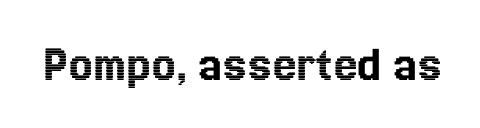
The image shows 53 px text type, upright; set normal letter spacing, not underlined; a medium x-height.
